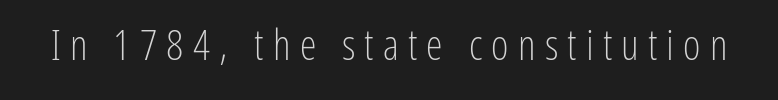
Q: Is the text bold? A: No.
Q: Is the text italic (slanted)? A: No, it is upright.
Q: Is the typeface a serif or a sans-serif typeface? A: Sans-serif.
Q: Is the text underlined? A: No.
Q: Is the spacing between letters normal or unusually wide? A: Unusually wide.
Q: Width (condensed, normal, or wide)? A: Condensed.
Q: Stroke contrast? A: Low.
Q: x-height? A: Medium.
Q: Monospaced? A: No.
